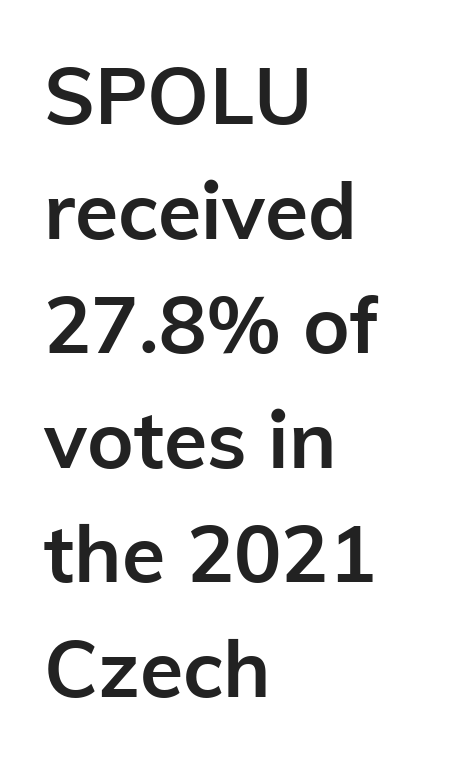
Q: Is the text bold? A: Yes.
Q: Is the text italic (slanted)? A: No, it is upright.
Q: Is the typeface a serif or a sans-serif typeface? A: Sans-serif.
Q: Is the text underlined? A: No.
Q: How is the paragraph aligned? A: Left-aligned.
Q: Is the spacing between letters normal or unusually wide? A: Normal.
Q: Is the spacing between lines tight, normal or loose? A: Normal.
Q: Width (condensed, normal, or wide)? A: Normal.
Q: Stroke contrast? A: Low.
Q: x-height? A: Medium.
Q: Monospaced? A: No.
